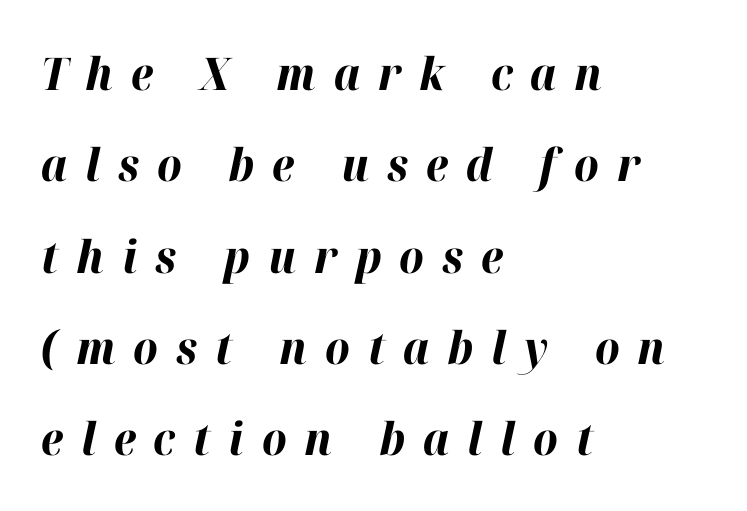
{"italic": "yes", "lean": "right", "slant_degrees": 12, "bold": "yes", "weight": "bold", "width": "normal", "stroke_contrast": "high", "x_height": "medium", "monospaced": "no", "underline": "no", "align": "left", "line_spacing": "loose", "line_spacing_ratio": 2.03, "letter_spacing": "wide", "letter_spacing_em": 0.4, "glyph_px": 45}
